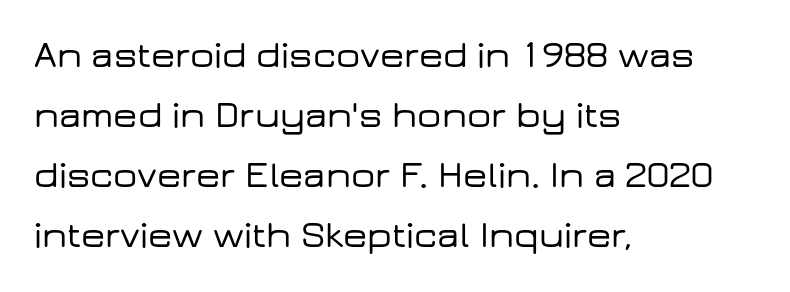
{"serif": "no", "italic": "no", "width": "wide", "stroke_contrast": "low", "x_height": "medium", "monospaced": "no", "underline": "no", "align": "left", "line_spacing": "normal", "line_spacing_ratio": 1.58, "letter_spacing": "normal", "letter_spacing_em": 0.0, "glyph_px": 38}
